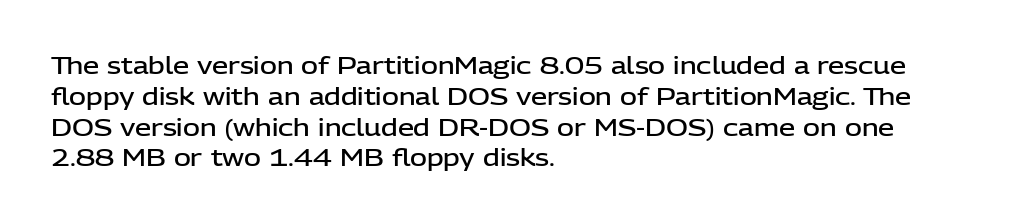
Whoever set this chose a conventional vertical rhythm. There is no visible air inserted between adjacent glyphs. Where is the straight margin? On the left. Type without underlining. The specimen reads as upright at a glance. The typesetting leans somewhat heavy: a semibold.
